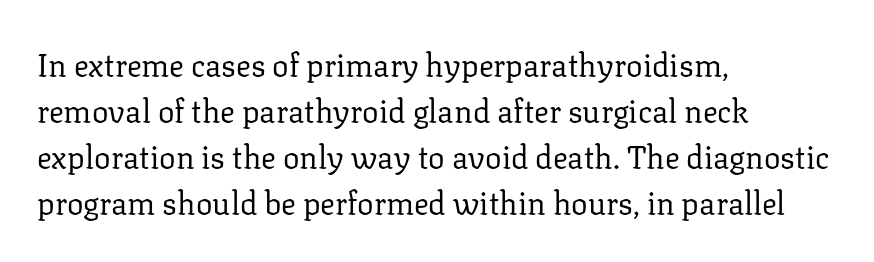
The foot of each line stays bare and open. Each stroke keeps to a modest, everyday thickness or less. Note: serifs present on the glyphs. Think of a printed novel: that variable character pitch is what you see here. Compared with typical paragraphs, the rows here are spaced about the same.
